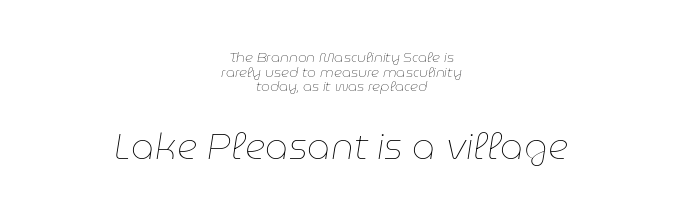
The image shows 36 px thin type, italic (leaning right); set centered, tight line spacing (1.04x), normal letter spacing, not underlined; the second (bottom) block is 2.57x larger; low stroke contrast and a medium x-height.
